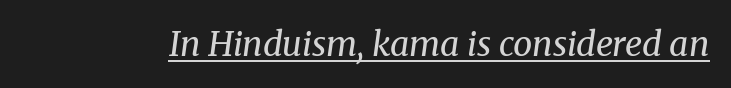
The image shows 34 px regular-weight serif type, italic (leaning right); set normal letter spacing, underlined; medium stroke contrast and a medium x-height.
